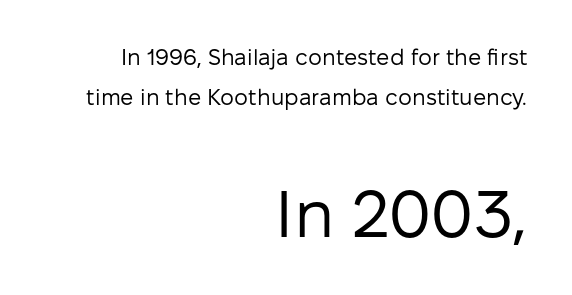
Spacing between characters is what you'd get straight out of the box. The face used here is a sans, in the tradition of grotesques and geometrics. The lettering stays uniformly vertical, giving the passage a roman look. Each row of text sits above clean, open space. Bigger letters appear in the bottom chunk; the top chunk is reduced.
